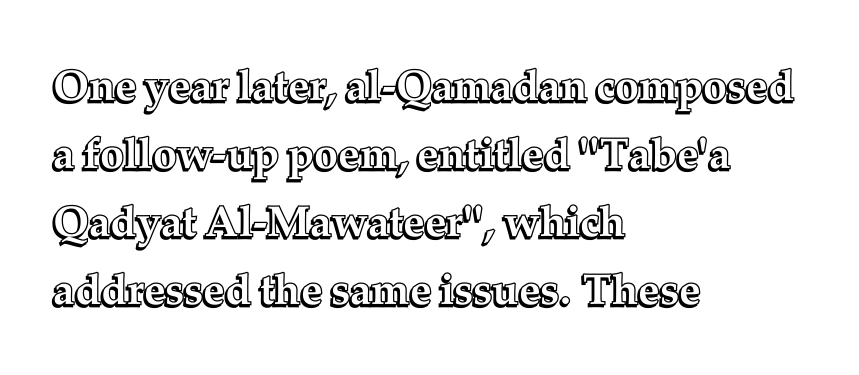
The image shows 43 px text type, upright; set left-aligned, normal line spacing (1.58x), normal letter spacing, not underlined; a medium x-height.
